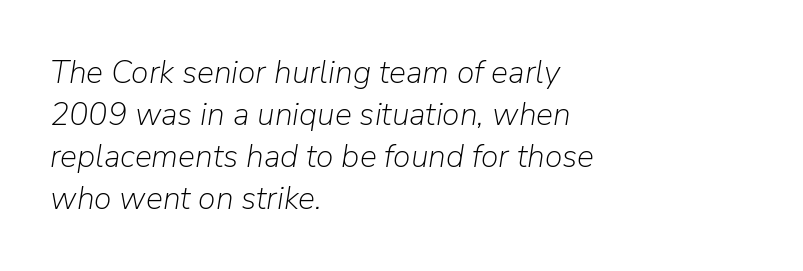
The image shows 32 px light type, italic (leaning right); set left-aligned, normal line spacing (1.31x), normal letter spacing, not underlined; low stroke contrast and a medium x-height.
